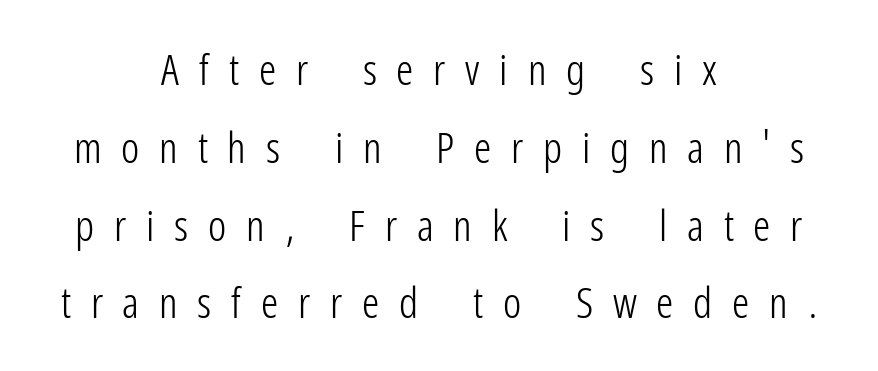
Someone cranked the tracking dial way up on this one. Varying glyph widths throughout — classic text-font behaviour. Where is the straight margin? There isn't one; the lines are centered. Look at the bottom of the vertical strokes: they stop flat, with no serifs. Is there any slant? The stems are plumb. Weight: regular or lighter.
